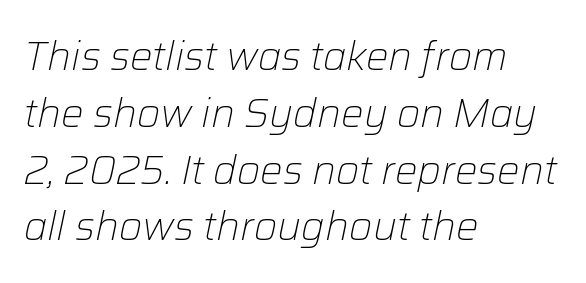
The image shows 40 px light type, italic (leaning right); set left-aligned, normal line spacing (1.42x), normal letter spacing, not underlined; low stroke contrast and a medium x-height.
